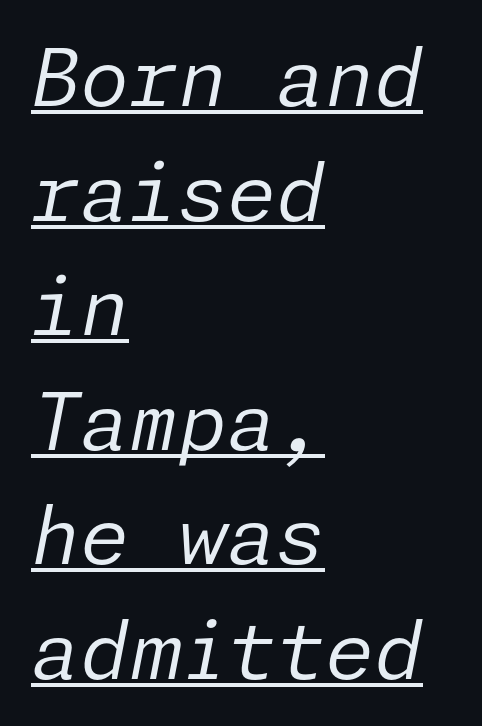
The image shows 79 px regular-weight type, italic (leaning right); set left-aligned, normal line spacing (1.45x), normal letter spacing, underlined; low stroke contrast and a medium x-height.
